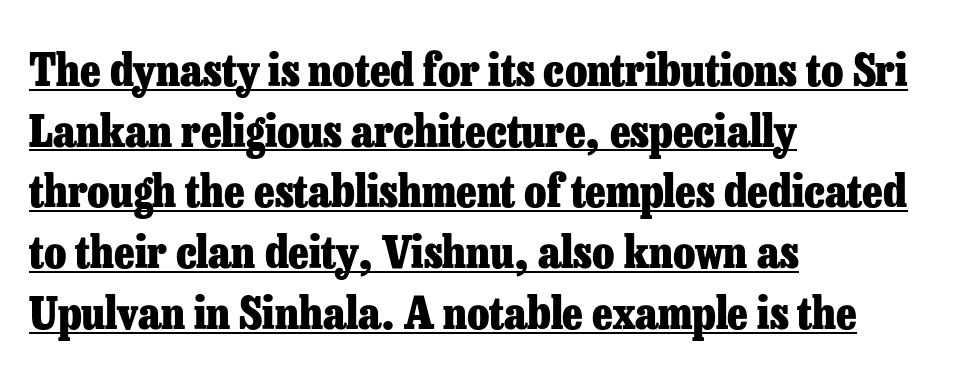
Q: Is the text bold? A: Yes.
Q: Is the text italic (slanted)? A: No, it is upright.
Q: Is the typeface a serif or a sans-serif typeface? A: Serif.
Q: Is the text underlined? A: Yes.
Q: How is the paragraph aligned? A: Left-aligned.
Q: Is the spacing between letters normal or unusually wide? A: Normal.
Q: Is the spacing between lines tight, normal or loose? A: Normal.
Q: Width (condensed, normal, or wide)? A: Normal.
Q: Stroke contrast? A: Low.
Q: x-height? A: Medium.
Q: Monospaced? A: No.
